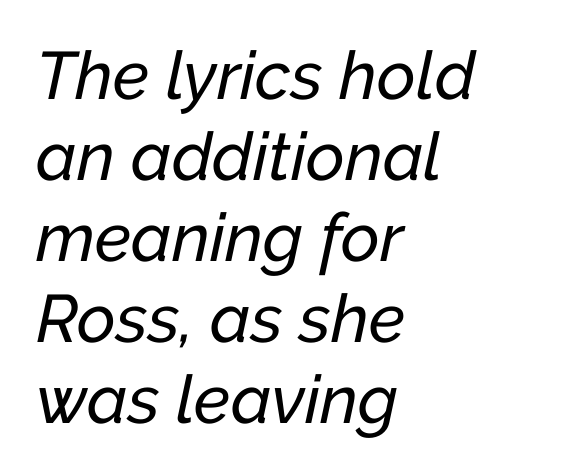
Words appear dense and cohesive because spacing is normal. Think of a printed novel: that variable character pitch is what you see here. The typography opts for an oblique posture over an upright one. Bare-footed words on every line.
